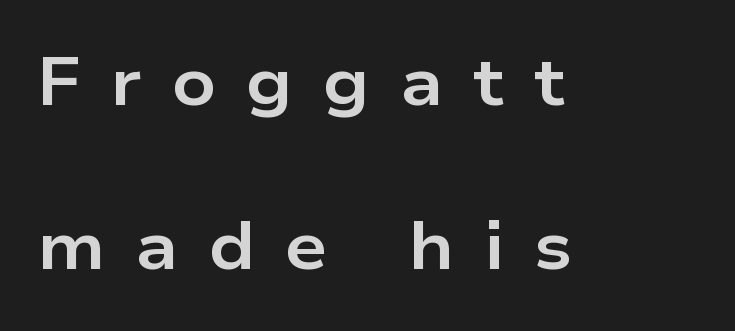
The image shows 67 px bold, wide sans-serif type, upright; set left-aligned, loose line spacing (2.45x), unusually wide letter spacing (+0.45 em), not underlined; low stroke contrast and a medium x-height.
